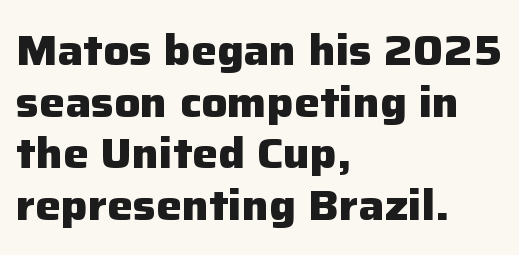
{"serif": "no", "italic": "no", "bold": "yes", "weight": "heavy", "width": "normal", "stroke_contrast": "low", "x_height": "medium", "monospaced": "no", "underline": "no", "align": "left", "line_spacing_ratio": 1.2, "letter_spacing": "normal", "letter_spacing_em": 0.0, "glyph_px": 43}
